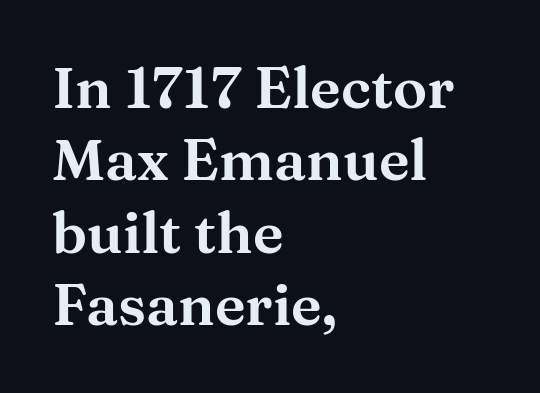
{"serif": "yes", "italic": "no", "width": "wide", "stroke_contrast": "medium", "x_height": "medium", "monospaced": "no", "underline": "no", "align": "left", "line_spacing": "normal", "line_spacing_ratio": 1.27, "letter_spacing": "normal", "letter_spacing_em": 0.0, "glyph_px": 57}
